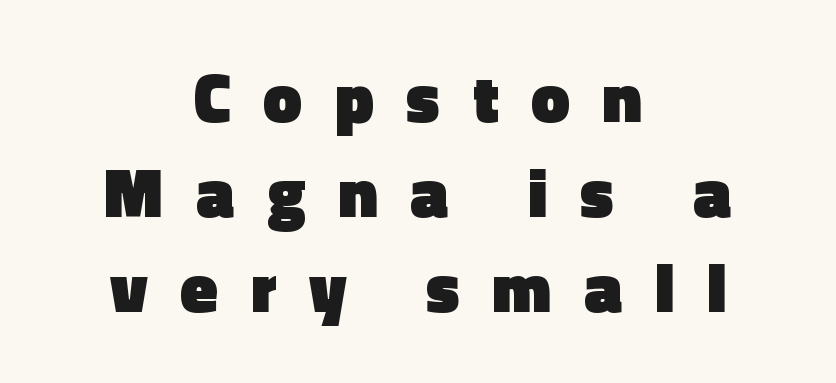
The image shows 69 px heavy sans-serif type, upright; set centered, normal line spacing (1.38x), unusually wide letter spacing (+0.47 em), not underlined; a medium x-height.
